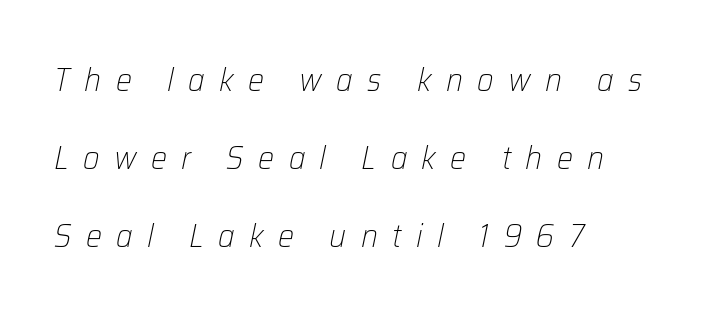
The image shows 32 px light type, italic (leaning right); set left-aligned, loose line spacing (2.44x), unusually wide letter spacing (+0.45 em), not underlined; low stroke contrast and a medium x-height.
